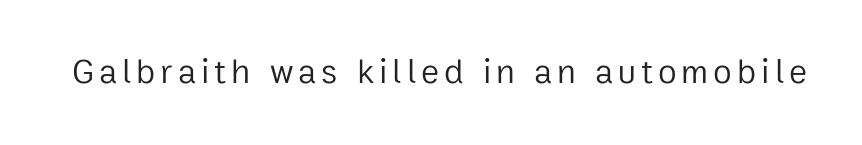
Q: Is the text bold? A: No.
Q: Is the text italic (slanted)? A: No, it is upright.
Q: Is the typeface a serif or a sans-serif typeface? A: Sans-serif.
Q: Is the text underlined? A: No.
Q: Width (condensed, normal, or wide)? A: Normal.
Q: Stroke contrast? A: Low.
Q: x-height? A: Medium.
Q: Monospaced? A: No.
